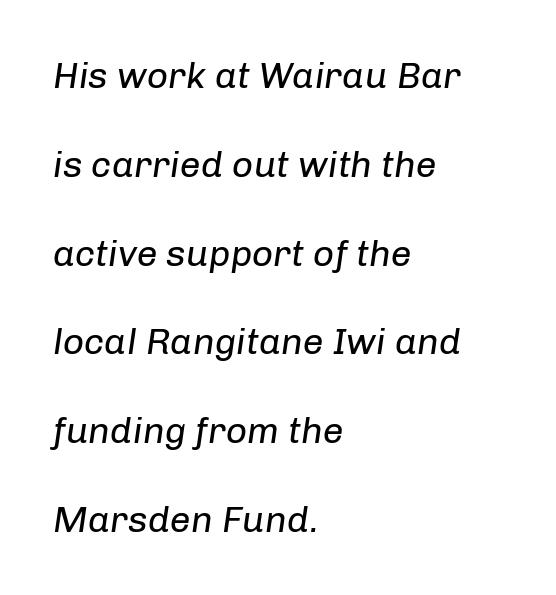
Q: Is the text bold? A: No.
Q: Is the text italic (slanted)? A: Yes, it leans right by about 8 degrees.
Q: Is the text underlined? A: No.
Q: How is the paragraph aligned? A: Left-aligned.
Q: Is the spacing between letters normal or unusually wide? A: Normal.
Q: Is the spacing between lines tight, normal or loose? A: Loose.
Q: Width (condensed, normal, or wide)? A: Normal.
Q: Stroke contrast? A: Low.
Q: x-height? A: Medium.
Q: Monospaced? A: No.
